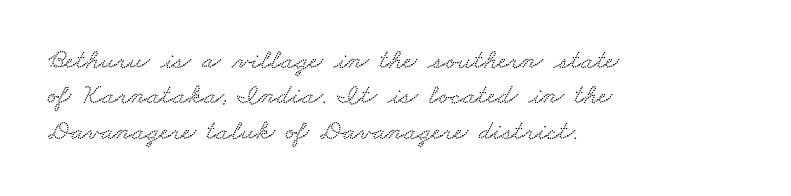
{"width": "wide", "stroke_contrast": "low", "x_height": "small", "monospaced": "no", "underline": "no", "align": "left", "line_spacing": "normal", "line_spacing_ratio": 1.26, "letter_spacing": "normal", "letter_spacing_em": 0.0, "glyph_px": 28}
